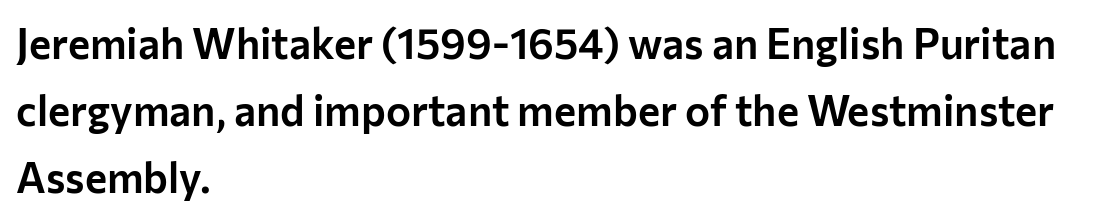
How would I describe the line gaps? Plain and ordinary. You can tell it's not italic because the verticals are truly vertical. The string is rendered with underlining switched off. The characters display no serif detailing; their extremities are plain. Short note: letters normally spaced. These lines are set flush left with a ragged right edge.
